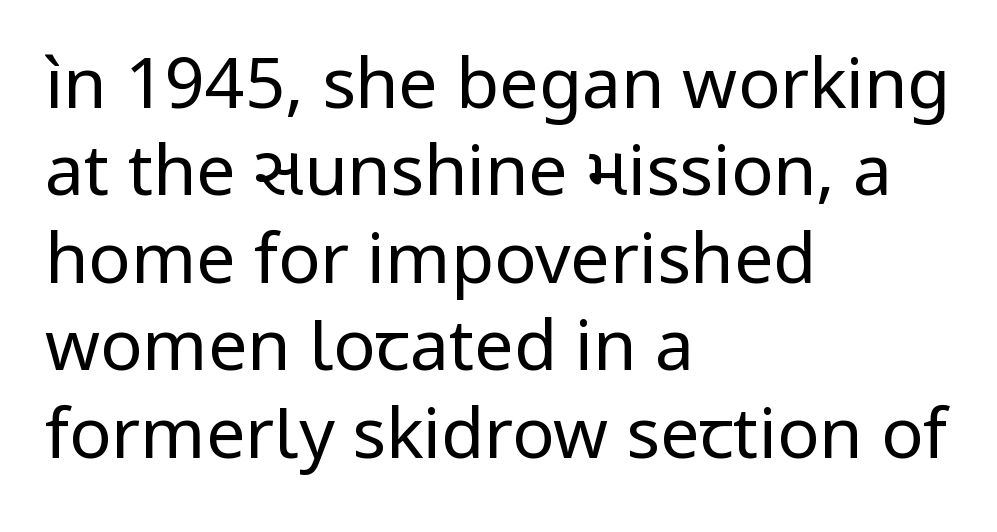
How are the letters spaced? Ordinarily, with no added tracking. This rendering employs a face without finishing strokes, i.e., a sans-serif. Do the characters align in a grid? No, the font is proportional. Compared with typical paragraphs, the rows here are spaced about the same.
